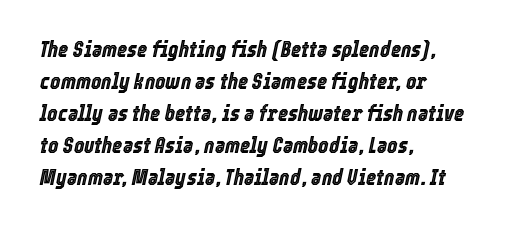
Q: Is the text italic (slanted)? A: Yes, it leans right by about 12 degrees.
Q: Is the text underlined? A: No.
Q: How is the paragraph aligned? A: Left-aligned.
Q: Is the spacing between letters normal or unusually wide? A: Normal.
Q: Is the spacing between lines tight, normal or loose? A: Normal.
